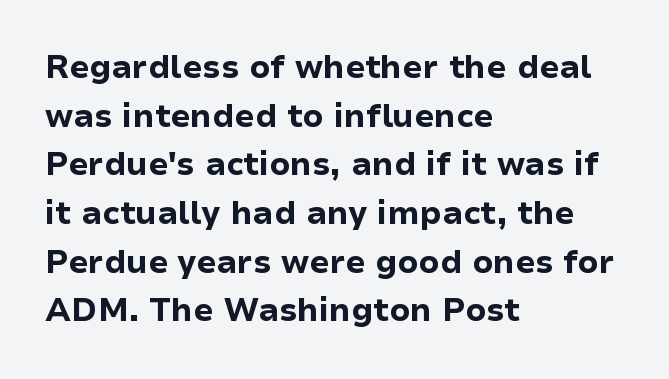
Q: Is the text bold? A: Yes.
Q: Is the text italic (slanted)? A: No, it is upright.
Q: Is the typeface a serif or a sans-serif typeface? A: Sans-serif.
Q: Is the text underlined? A: No.
Q: How is the paragraph aligned? A: Left-aligned.
Q: Is the spacing between letters normal or unusually wide? A: Normal.
Q: Is the spacing between lines tight, normal or loose? A: Normal.
Q: Width (condensed, normal, or wide)? A: Normal.
Q: Stroke contrast? A: Low.
Q: x-height? A: Medium.
Q: Monospaced? A: No.
